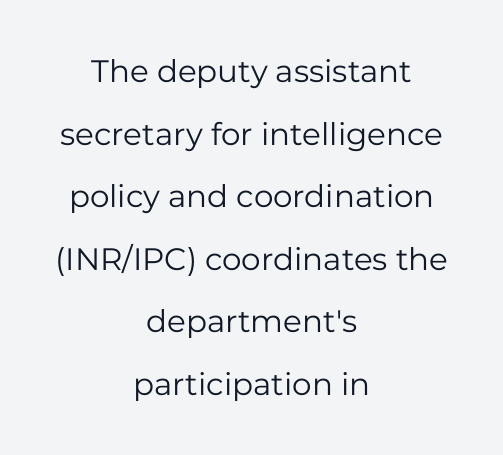
Q: Is the text bold? A: No.
Q: Is the text italic (slanted)? A: No, it is upright.
Q: Is the typeface a serif or a sans-serif typeface? A: Sans-serif.
Q: Is the text underlined? A: No.
Q: How is the paragraph aligned? A: Centered.
Q: Is the spacing between letters normal or unusually wide? A: Normal.
Q: Is the spacing between lines tight, normal or loose? A: Loose.
Q: Width (condensed, normal, or wide)? A: Normal.
Q: Stroke contrast? A: Low.
Q: x-height? A: Medium.
Q: Monospaced? A: No.
